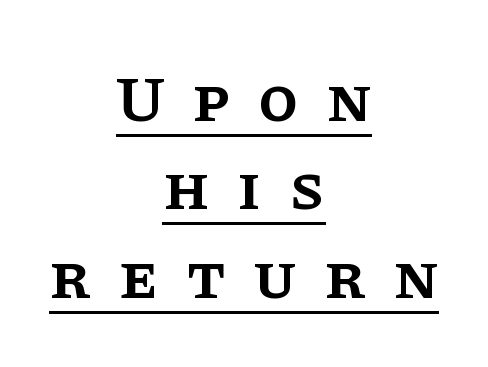
{"serif": "yes", "italic": "no", "bold": "semi", "weight": "semibold", "width": "normal", "stroke_contrast": "low", "x_height": "large", "monospaced": "no", "underline": "yes", "align": "center", "line_spacing": "normal", "line_spacing_ratio": 1.36, "letter_spacing": "wide", "letter_spacing_em": 0.43, "glyph_px": 65}
